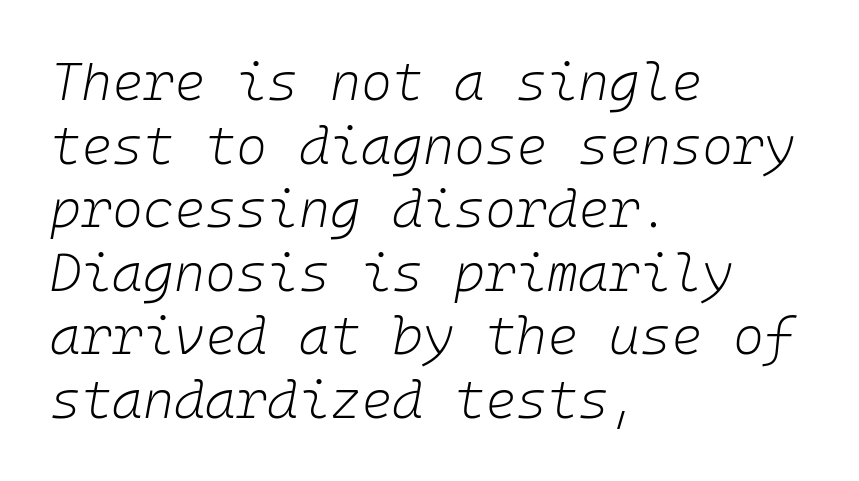
The image shows 53 px light type, italic (leaning right); set left-aligned, line spacing 1.2x, normal letter spacing, not underlined; low stroke contrast and a medium x-height.
